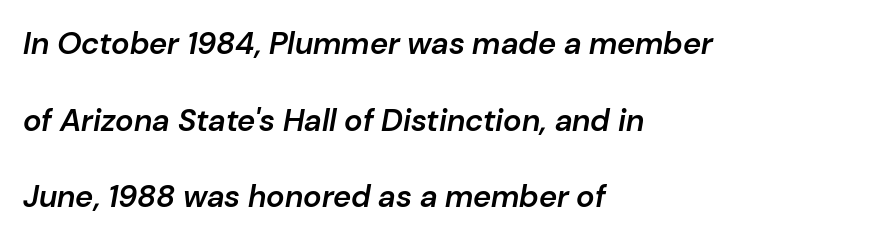
You could not count columns in this text — the font is proportionally spaced. The passage is arranged the way most books set body copy — flush left. Is the type bold? Partly — it's a semibold, heavier than regular but not fully bold. Characters are canted at an angle relative to the baseline's perpendicular. Students, note that the glyphs here touch the page at normal intervals.
